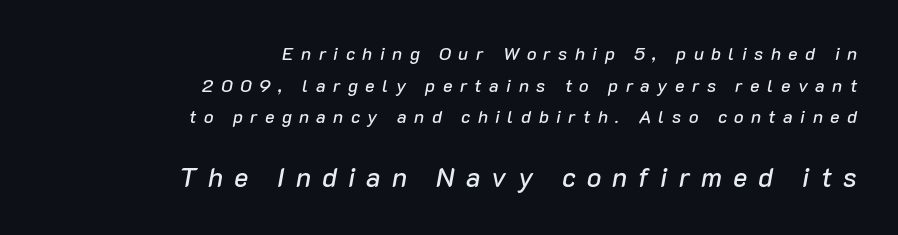
Spacing between characters has been opened up far beyond the box default. A bare baseline throughout the passage. The font's italic variant was chosen for this text. Bigger letters appear in the bottom chunk; the top chunk is reduced.
